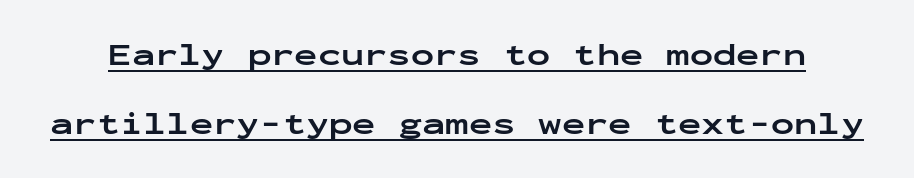
Nothing unusual about the tracking: characters are spaced as the font intends. Do the characters align in a grid? Yes, the font is monospaced. The characters look thick and weighty, a clear bold. This block would shrink considerably if given ordinary leading; it's expanded now.
